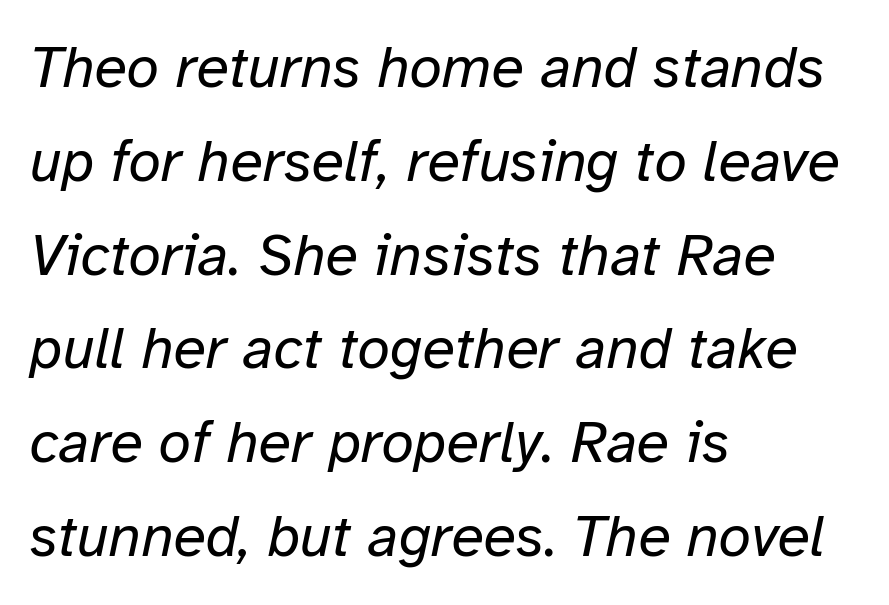
Q: Is the text bold? A: No.
Q: Is the text italic (slanted)? A: Yes, it leans right by about 12 degrees.
Q: Is the text underlined? A: No.
Q: How is the paragraph aligned? A: Left-aligned.
Q: Is the spacing between letters normal or unusually wide? A: Normal.
Q: Is the spacing between lines tight, normal or loose? A: Normal.
Q: Width (condensed, normal, or wide)? A: Normal.
Q: Stroke contrast? A: Low.
Q: x-height? A: Medium.
Q: Monospaced? A: No.
